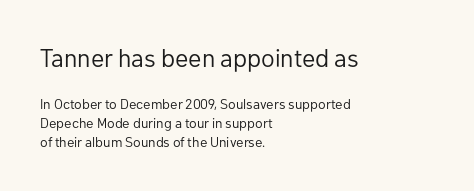
{"italic": "no", "bold": "no", "underline": "no", "align": "left", "line_spacing": "normal", "line_spacing_ratio": 1.35, "letter_spacing": "normal", "letter_spacing_em": 0.0, "larger_block": "first", "size_ratio": 1.79, "glyph_px": 25}
